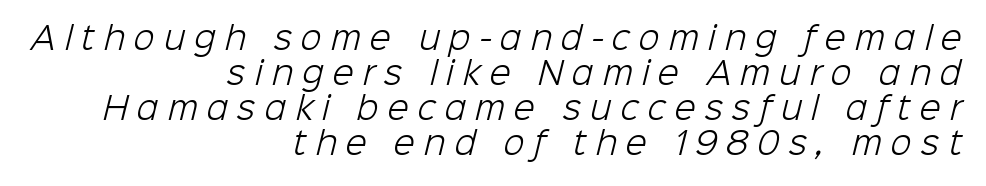
{"serif": "no", "bold": "no", "weight": "light", "width": "normal", "stroke_contrast": "low", "x_height": "medium", "monospaced": "no", "underline": "no", "align": "right", "line_spacing": "tight", "line_spacing_ratio": 1.13, "letter_spacing": "wide", "letter_spacing_em": 0.29, "glyph_px": 31}
